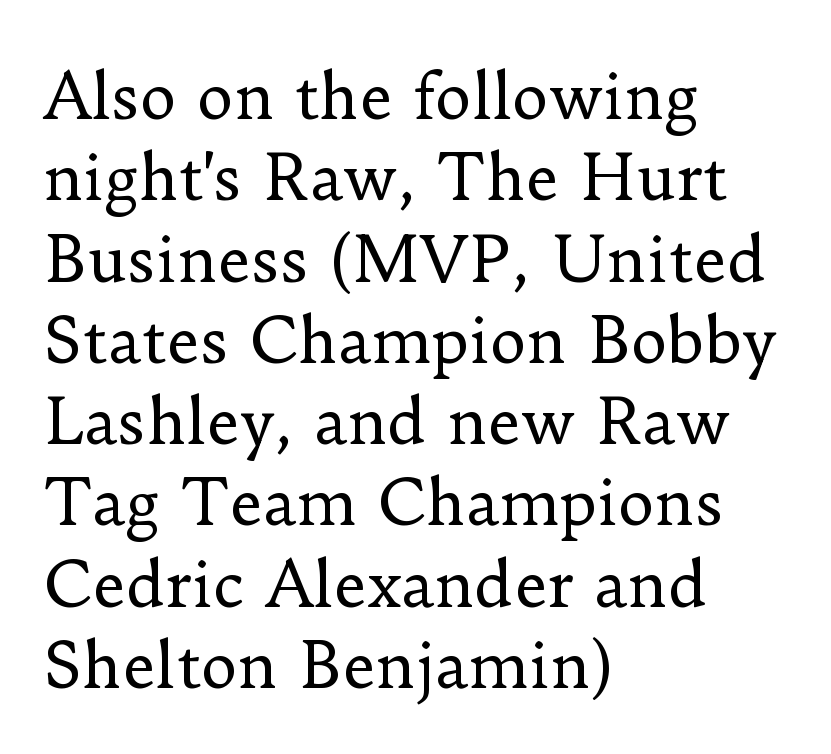
{"serif": "yes", "italic": "no", "bold": "no", "weight": "regular", "width": "normal", "stroke_contrast": "low", "x_height": "small", "monospaced": "no", "underline": "no", "align": "left", "line_spacing": "normal", "line_spacing_ratio": 1.29, "letter_spacing": "normal", "letter_spacing_em": 0.0, "glyph_px": 63}
